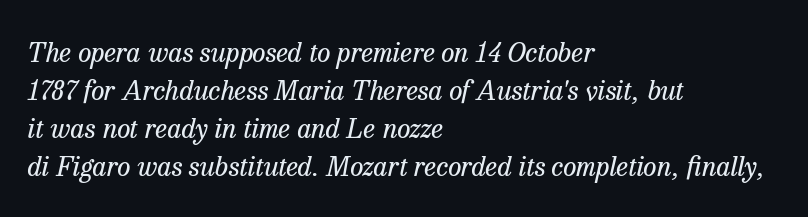
Does the lettering tilt? It does — this is italic. The characters are drawn with everyday or finer stroke widths. Descenders hang freely into open space. Glyph-to-glyph distance matches everyday printed text.
